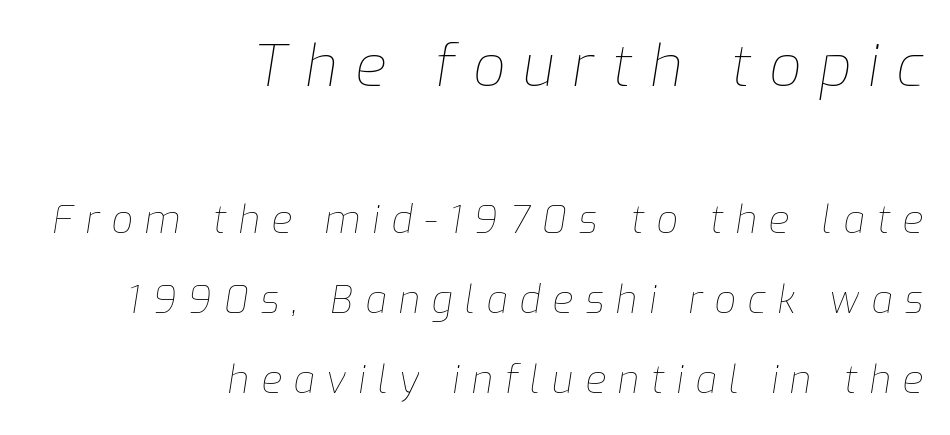
The image shows 57 px thin type, italic (leaning right); set right-aligned, loose line spacing (2.11x), unusually wide letter spacing (+0.31 em), not underlined; the first (top) block is 1.5x larger; low stroke contrast and a medium x-height.
